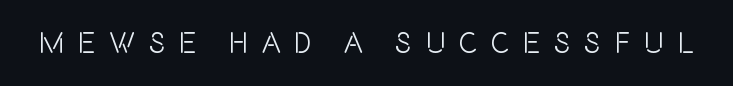
The image shows 29 px condensed sans-serif type, upright; set unusually wide letter spacing (+0.46 em), not underlined; a large x-height.
